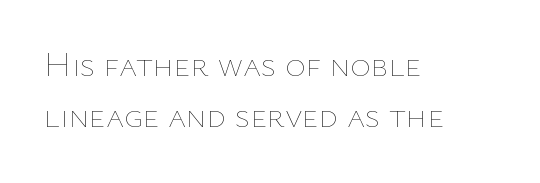
The image shows 35 px thin type, upright; set left-aligned, normal line spacing (1.47x), normal letter spacing, not underlined; low stroke contrast and a medium x-height.
